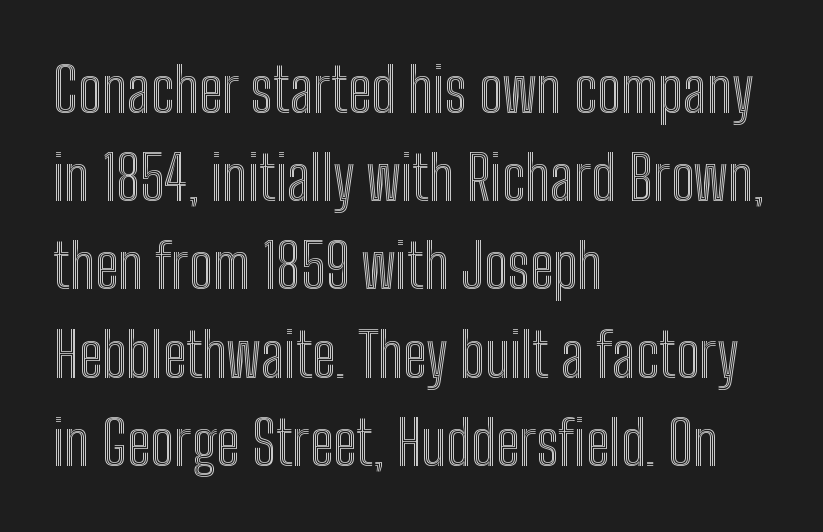
{"italic": "no", "width": "condensed", "x_height": "medium", "monospaced": "no", "underline": "no", "align": "left", "line_spacing": "normal", "line_spacing_ratio": 1.47, "letter_spacing": "normal", "letter_spacing_em": 0.0, "glyph_px": 60}
